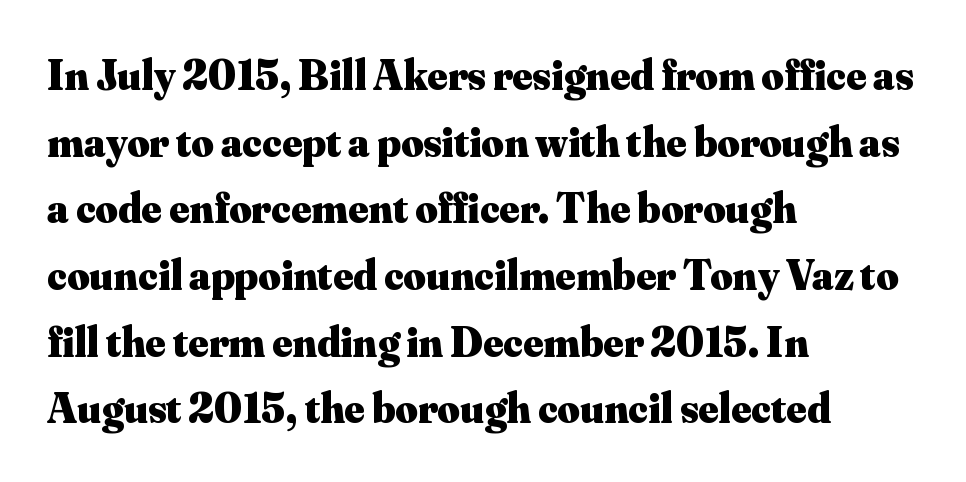
Q: Is the text bold? A: Yes.
Q: Is the text italic (slanted)? A: No, it is upright.
Q: Is the typeface a serif or a sans-serif typeface? A: Serif.
Q: Is the text underlined? A: No.
Q: How is the paragraph aligned? A: Left-aligned.
Q: Is the spacing between letters normal or unusually wide? A: Normal.
Q: Is the spacing between lines tight, normal or loose? A: Normal.
Q: Width (condensed, normal, or wide)? A: Normal.
Q: Stroke contrast? A: Medium.
Q: x-height? A: Small.
Q: Monospaced? A: No.
